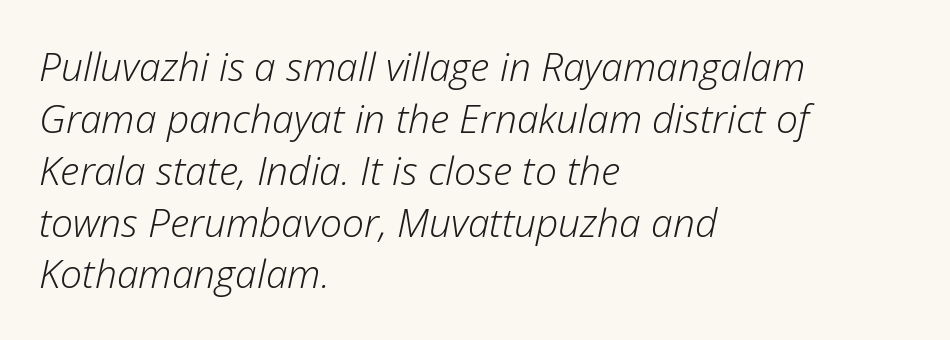
The image shows 39 px light type, italic (leaning right); set left-aligned, normal line spacing (1.33x), normal letter spacing, not underlined; low stroke contrast and a medium x-height.
